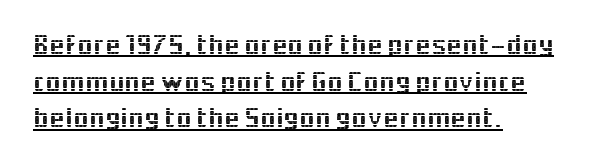
{"serif": "no", "italic": "no", "width": "normal", "x_height": "medium", "monospaced": "no", "underline": "yes", "align": "left", "line_spacing": "normal", "line_spacing_ratio": 1.31, "letter_spacing": "normal", "letter_spacing_em": 0.0, "glyph_px": 28}
